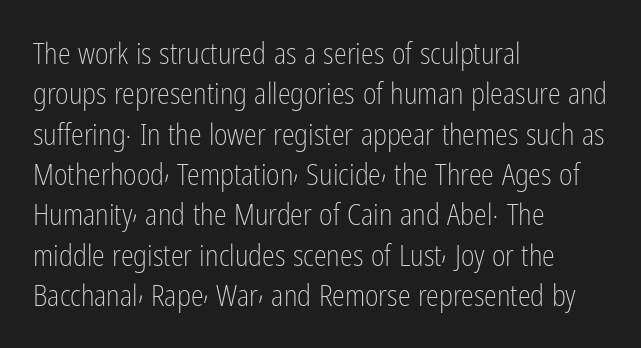
Q: Is the text bold? A: No.
Q: Is the text italic (slanted)? A: No, it is upright.
Q: Is the typeface a serif or a sans-serif typeface? A: Sans-serif.
Q: Is the text underlined? A: No.
Q: How is the paragraph aligned? A: Left-aligned.
Q: Is the spacing between letters normal or unusually wide? A: Normal.
Q: Is the spacing between lines tight, normal or loose? A: Normal.
Q: Width (condensed, normal, or wide)? A: Condensed.
Q: Stroke contrast? A: Low.
Q: x-height? A: Medium.
Q: Monospaced? A: No.
